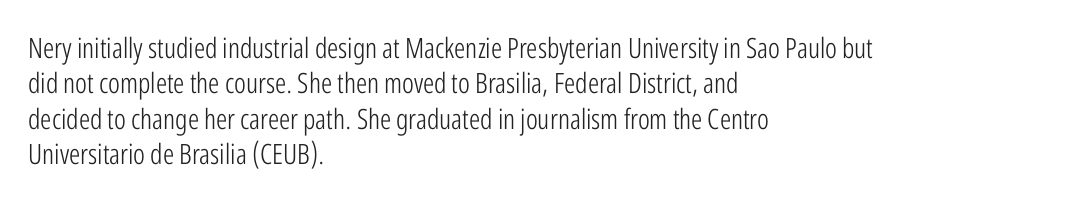
Lines of text with bare space underneath. The characters are drawn with everyday or finer stroke widths. The paragraph shown leans on its left margin. Does extra space separate the letters? No, they use regular spacing. The lettering holds an erect, upright posture throughout.
